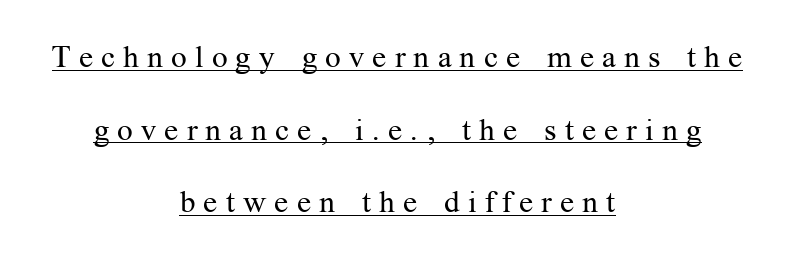
Compared with a typical body face, this is equally light or lighter still. The letters advance in unequal steps, a hallmark of proportional type. Italic: no, the glyphs are upright roman. Observe the serifs anchoring each vertical stroke in this sample. Spacing between characters has been opened up far beyond the box default.
